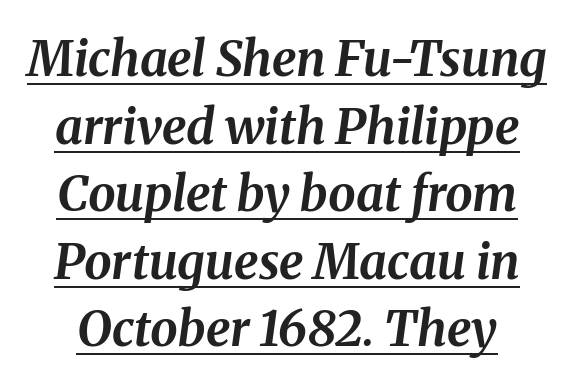
{"italic": "yes", "lean": "right", "slant_degrees": 8, "bold": "yes", "weight": "bold", "width": "normal", "stroke_contrast": "medium", "x_height": "medium", "monospaced": "no", "underline": "yes", "line_spacing": "normal", "line_spacing_ratio": 1.38, "letter_spacing": "normal", "letter_spacing_em": 0.0, "glyph_px": 49}
